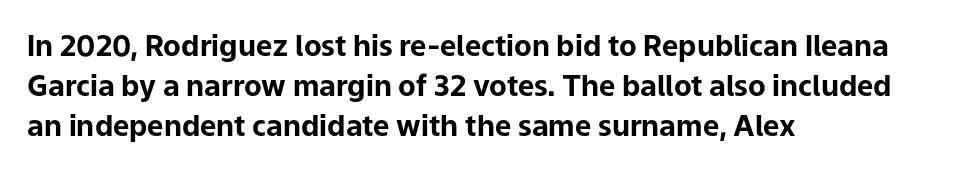
Q: Is the text bold? A: Yes.
Q: Is the text italic (slanted)? A: No, it is upright.
Q: Is the typeface a serif or a sans-serif typeface? A: Sans-serif.
Q: Is the text underlined? A: No.
Q: How is the paragraph aligned? A: Left-aligned.
Q: Is the spacing between letters normal or unusually wide? A: Normal.
Q: Is the spacing between lines tight, normal or loose? A: Normal.
Q: Width (condensed, normal, or wide)? A: Normal.
Q: Stroke contrast? A: Low.
Q: x-height? A: Medium.
Q: Monospaced? A: No.
